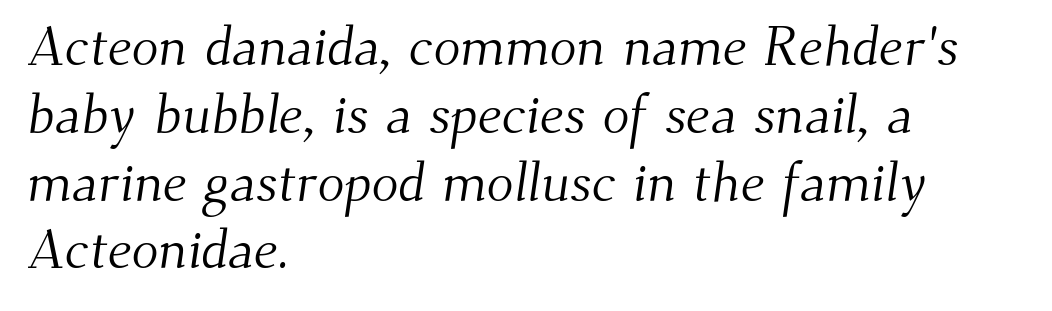
Q: Is the text bold? A: No.
Q: Is the typeface a serif or a sans-serif typeface? A: Serif.
Q: Is the text underlined? A: No.
Q: How is the paragraph aligned? A: Left-aligned.
Q: Is the spacing between letters normal or unusually wide? A: Normal.
Q: Width (condensed, normal, or wide)? A: Normal.
Q: Stroke contrast? A: Medium.
Q: x-height? A: Small.
Q: Monospaced? A: No.
